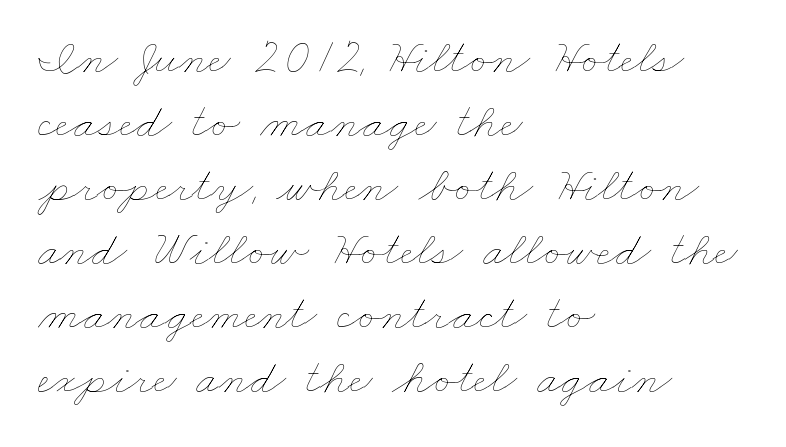
The image shows 50 px thin, wide type; set left-aligned, normal line spacing (1.28x), normal letter spacing, not underlined; low stroke contrast and a small x-height.
